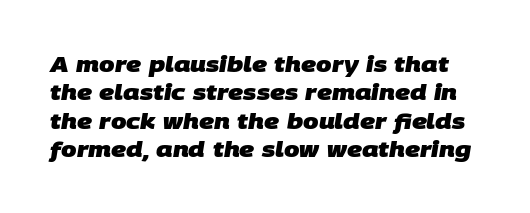
{"bold": "yes", "underline": "no", "line_spacing": "normal", "line_spacing_ratio": 1.29, "letter_spacing": "normal", "letter_spacing_em": 0.0, "glyph_px": 22}
